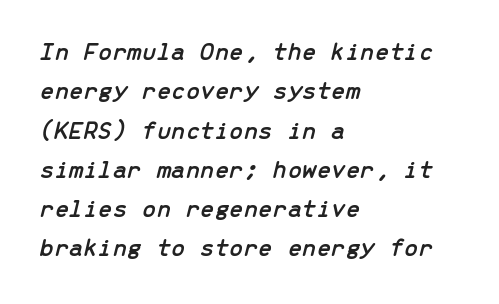
The image shows 26 px text type, italic (leaning right); set left-aligned, normal line spacing (1.51x), normal letter spacing, not underlined.
